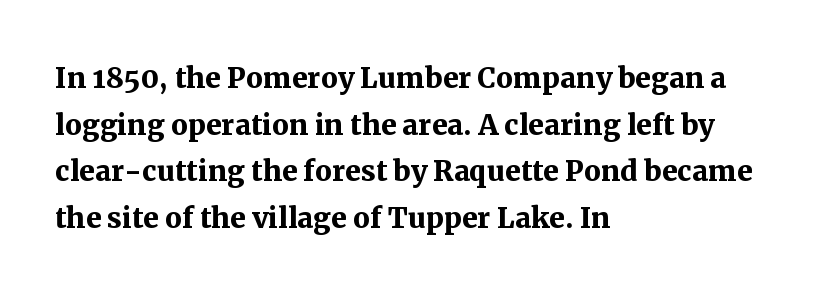
{"serif": "yes", "italic": "no", "bold": "yes", "weight": "semibold", "width": "normal", "stroke_contrast": "medium", "x_height": "medium", "monospaced": "no", "underline": "no", "align": "left", "line_spacing_ratio": 1.23, "letter_spacing": "normal", "letter_spacing_em": 0.0, "glyph_px": 38}
